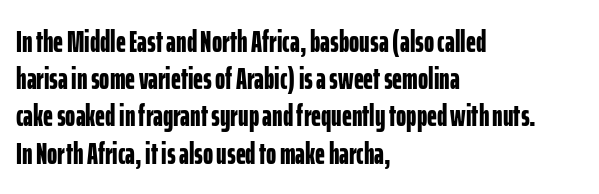
{"serif": "no", "italic": "no", "bold": "yes", "weight": "bold", "width": "condensed", "stroke_contrast": "low", "x_height": "medium", "monospaced": "no", "underline": "no", "align": "left", "line_spacing_ratio": 1.2, "letter_spacing": "normal", "letter_spacing_em": 0.0, "glyph_px": 31}
